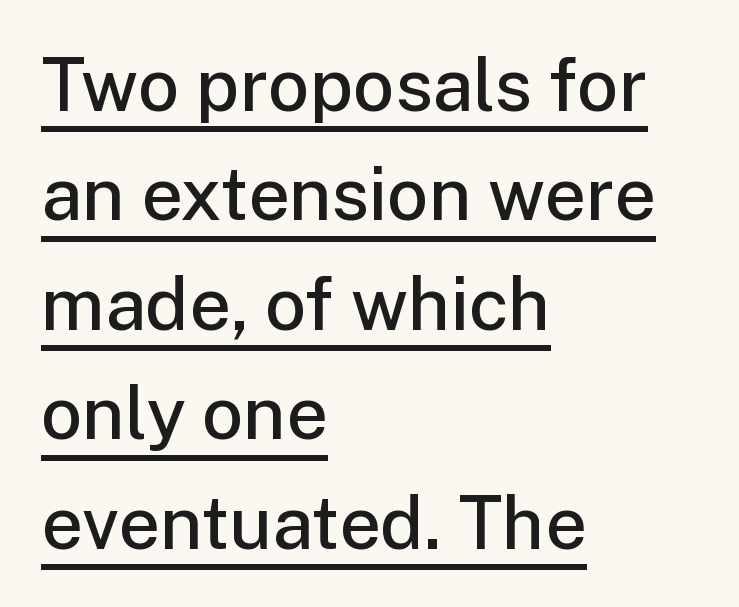
Caption: semibold face, moderately heavy strokes. Check where the strokes stop: nothing finishes them off — pure sans. Does a line run under the words? Yes, clearly. Characters remain perfectly vertical along every line.
